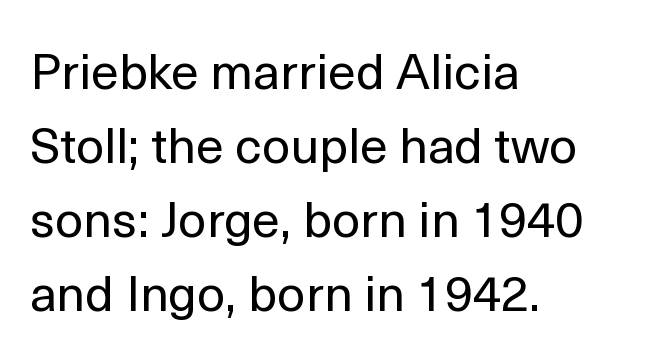
Q: Is the text bold? A: No.
Q: Is the text italic (slanted)? A: No, it is upright.
Q: Is the typeface a serif or a sans-serif typeface? A: Sans-serif.
Q: Is the text underlined? A: No.
Q: How is the paragraph aligned? A: Left-aligned.
Q: Is the spacing between letters normal or unusually wide? A: Normal.
Q: Is the spacing between lines tight, normal or loose? A: Normal.
Q: Width (condensed, normal, or wide)? A: Normal.
Q: x-height? A: Medium.
Q: Monospaced? A: No.
